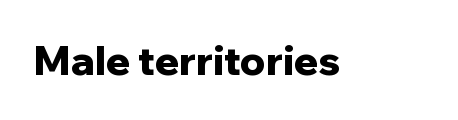
The type is set solid horizontally, with unmodified tracking. Descenders are the only things crossing below the line. Every letter is thick-stroked: bold, no question. Each letter keeps its own natural width here, so spacing adapts to shape.
